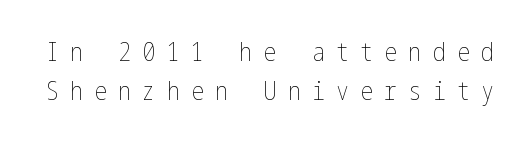
Q: Is the text bold? A: No.
Q: Is the text italic (slanted)? A: No, it is upright.
Q: Is the text underlined? A: No.
Q: Is the spacing between letters normal or unusually wide? A: Unusually wide.
Q: Is the spacing between lines tight, normal or loose? A: Normal.
